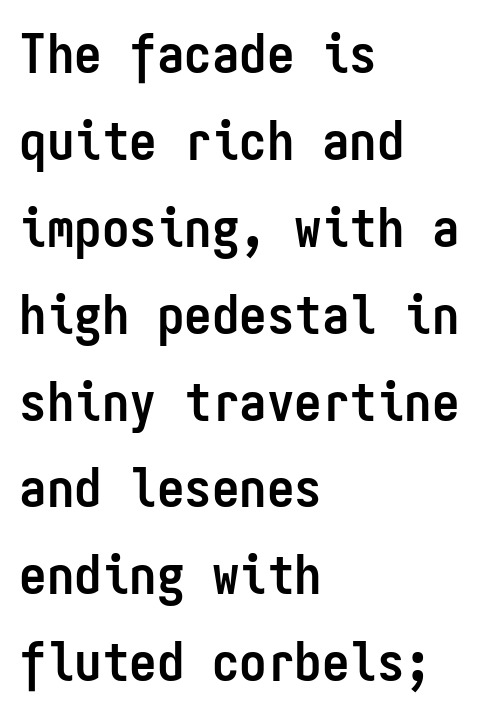
Q: Is the text bold? A: Yes.
Q: Is the text italic (slanted)? A: No, it is upright.
Q: Is the typeface a serif or a sans-serif typeface? A: Sans-serif.
Q: Is the text underlined? A: No.
Q: How is the paragraph aligned? A: Left-aligned.
Q: Is the spacing between letters normal or unusually wide? A: Normal.
Q: Is the spacing between lines tight, normal or loose? A: Normal.
Q: Width (condensed, normal, or wide)? A: Condensed.
Q: Stroke contrast? A: Low.
Q: x-height? A: Medium.
Q: Monospaced? A: Yes.
